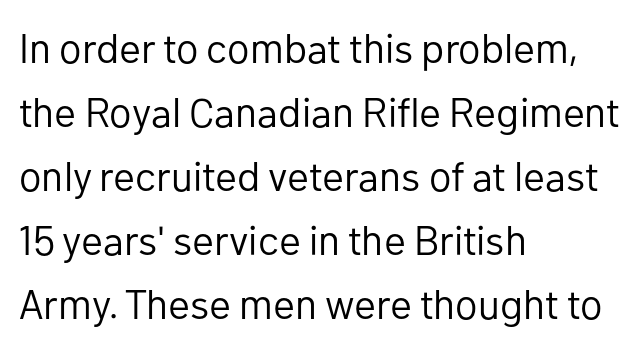
{"serif": "no", "italic": "no", "bold": "no", "weight": "regular", "width": "normal", "stroke_contrast": "low", "x_height": "medium", "monospaced": "no", "underline": "no", "align": "left", "line_spacing": "normal", "line_spacing_ratio": 1.56, "letter_spacing": "normal", "letter_spacing_em": 0.0, "glyph_px": 41}
